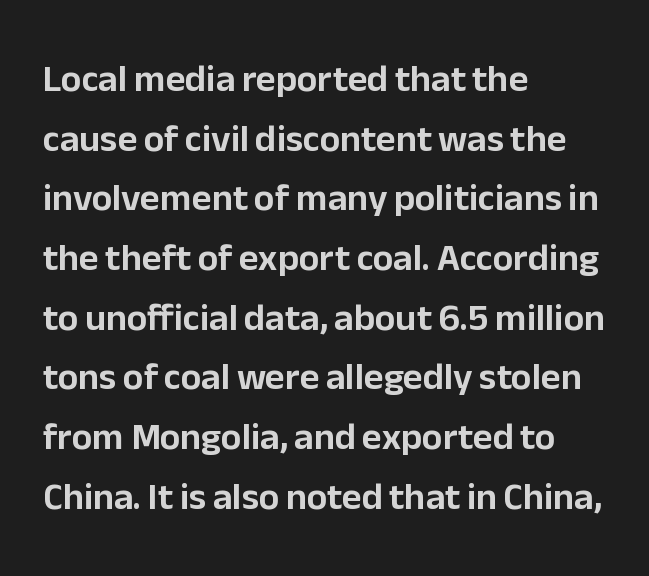
Q: Is the text italic (slanted)? A: No, it is upright.
Q: Is the typeface a serif or a sans-serif typeface? A: Sans-serif.
Q: Is the text underlined? A: No.
Q: How is the paragraph aligned? A: Left-aligned.
Q: Is the spacing between letters normal or unusually wide? A: Normal.
Q: Is the spacing between lines tight, normal or loose? A: Normal.
Q: Width (condensed, normal, or wide)? A: Normal.
Q: Stroke contrast? A: Low.
Q: x-height? A: Medium.
Q: Monospaced? A: No.
